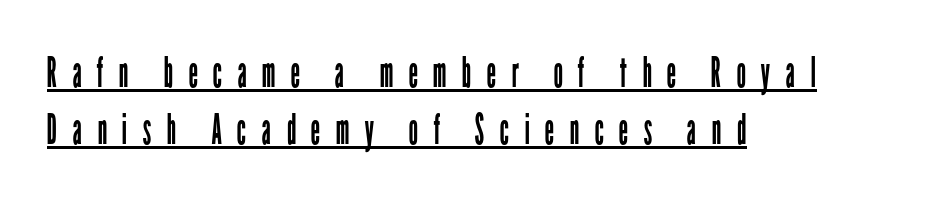
Q: Is the text bold? A: No.
Q: Is the text italic (slanted)? A: No, it is upright.
Q: Is the typeface a serif or a sans-serif typeface? A: Sans-serif.
Q: Is the text underlined? A: Yes.
Q: How is the paragraph aligned? A: Left-aligned.
Q: Is the spacing between letters normal or unusually wide? A: Unusually wide.
Q: Is the spacing between lines tight, normal or loose? A: Normal.
Q: Width (condensed, normal, or wide)? A: Condensed.
Q: Stroke contrast? A: Low.
Q: x-height? A: Medium.
Q: Monospaced? A: No.
